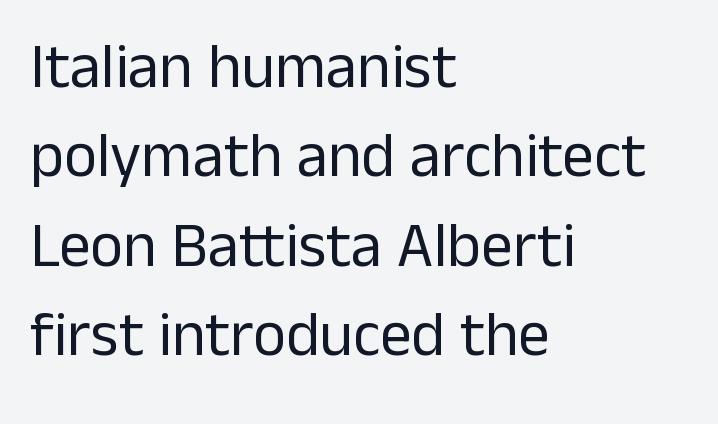
{"serif": "no", "italic": "no", "bold": "no", "weight": "regular", "width": "normal", "stroke_contrast": "low", "x_height": "medium", "monospaced": "no", "underline": "no", "align": "left", "line_spacing": "normal", "line_spacing_ratio": 1.42, "letter_spacing": "normal", "letter_spacing_em": 0.0, "glyph_px": 63}
